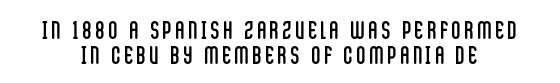
The image shows 25 px text type, upright; set tight line spacing (0.99x), not underlined.
